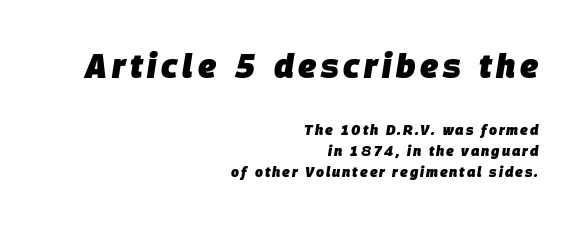
The image shows 33 px heavy type, italic (leaning right); set right-aligned, normal line spacing (1.48x), not underlined; the first (top) block is 2.36x larger; low stroke contrast and a large x-height.
